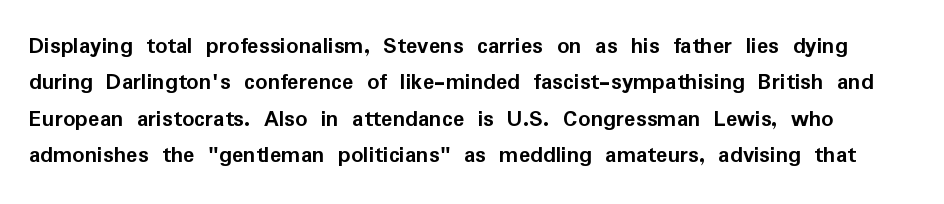
The image shows 24 px bold type, upright; set normal line spacing (1.52x), normal letter spacing, not underlined.
